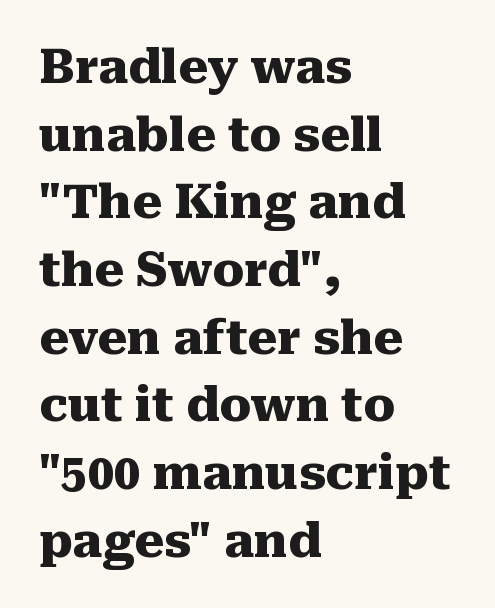
The image shows 47 px heavy serif type, upright; set left-aligned, normal line spacing (1.44x), normal letter spacing, not underlined; medium stroke contrast and a medium x-height.
